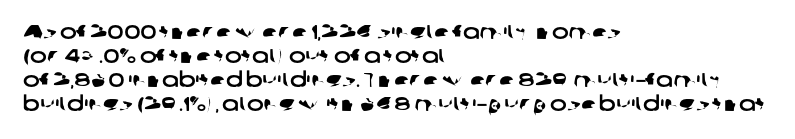
Q: Is the text underlined? A: No.
Q: How is the paragraph aligned? A: Left-aligned.
Q: Is the spacing between letters normal or unusually wide? A: Normal.
